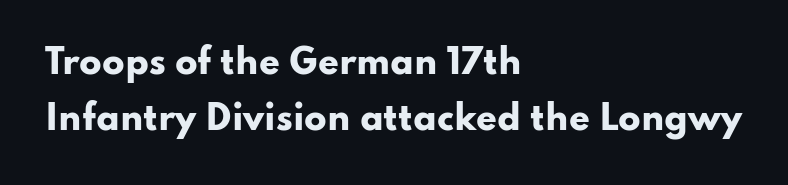
Each letter keeps its own natural width here, so spacing adapts to shape. The letterforms sit shoulder to shoulder at normal distance. Beneath every word, the page is bare. The line-height multiplier appears to be the usual default. Ordinary non-slanted type is in use.
